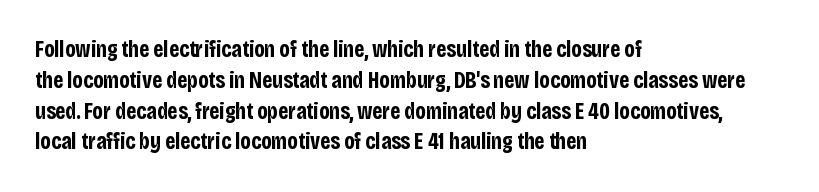
The image shows 23 px bold type, upright; set left-aligned, normal line spacing (1.34x), normal letter spacing, not underlined.
